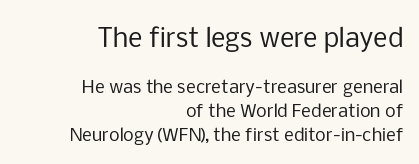
The image shows 25 px text type, upright; set right-aligned, normal line spacing (1.4x), normal letter spacing, not underlined; the first (top) block is 1.47x larger.
